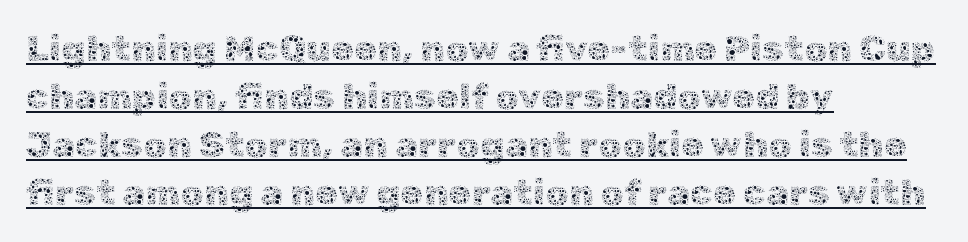
The image shows 37 px thin type, upright; set left-aligned, normal line spacing (1.3x), normal letter spacing, underlined; a medium x-height.
